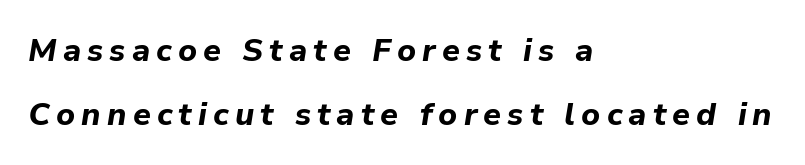
The image shows 32 px bold type, italic (leaning right); set left-aligned, loose line spacing (2.0x), not underlined; low stroke contrast and a medium x-height.
